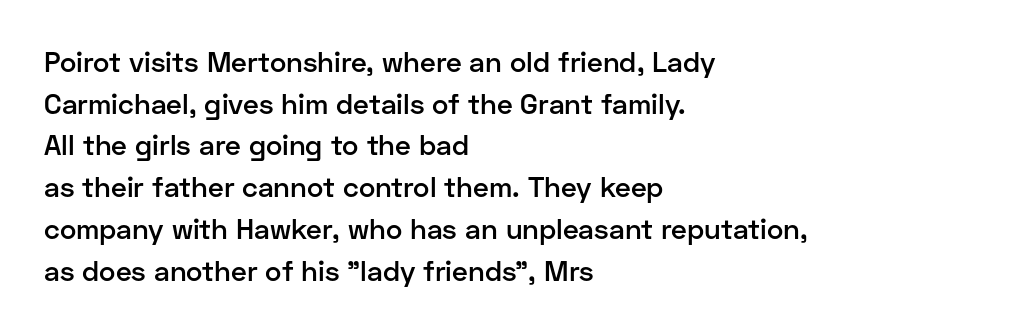
Q: Is the text bold? A: Semi-bold.
Q: Is the text italic (slanted)? A: No, it is upright.
Q: Is the typeface a serif or a sans-serif typeface? A: Sans-serif.
Q: Is the text underlined? A: No.
Q: How is the paragraph aligned? A: Left-aligned.
Q: Is the spacing between letters normal or unusually wide? A: Normal.
Q: Is the spacing between lines tight, normal or loose? A: Normal.
Q: Width (condensed, normal, or wide)? A: Normal.
Q: Stroke contrast? A: Low.
Q: x-height? A: Medium.
Q: Monospaced? A: No.
